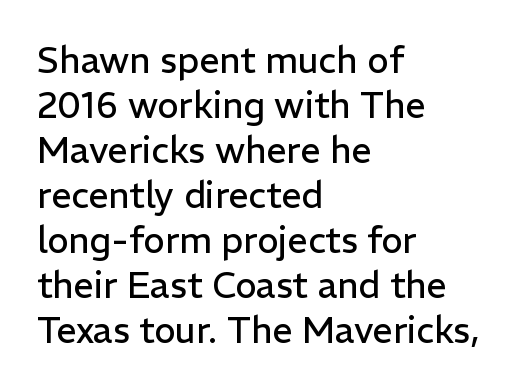
{"serif": "no", "italic": "no", "bold": "no", "weight": "regular", "width": "normal", "stroke_contrast": "low", "x_height": "medium", "monospaced": "no", "underline": "no", "align": "left", "line_spacing": "normal", "line_spacing_ratio": 1.25, "letter_spacing": "normal", "letter_spacing_em": 0.0, "glyph_px": 36}
